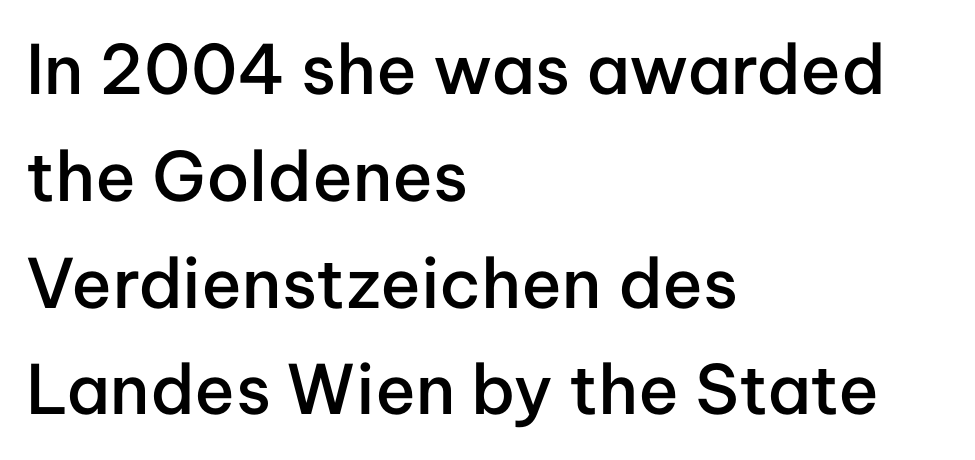
Character widths vary here, with narrow letters taking less room than wide ones. Spacing between characters is what you'd get straight out of the box. Honestly, there is no underline to notice here at all. Check where the strokes stop: nothing finishes them off — pure sans. Line beginnings align vertically; line endings do not. Strokes here are thickened, but only to semibold level.
